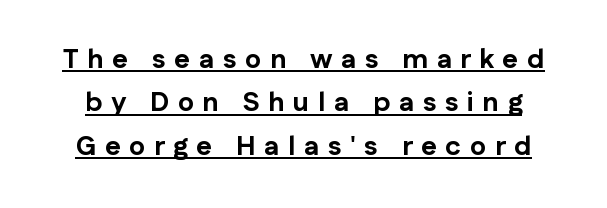
Q: Is the text bold? A: Yes.
Q: Is the text italic (slanted)? A: No, it is upright.
Q: Is the text underlined? A: Yes.
Q: Is the spacing between letters normal or unusually wide? A: Unusually wide.
Q: Is the spacing between lines tight, normal or loose? A: Normal.
